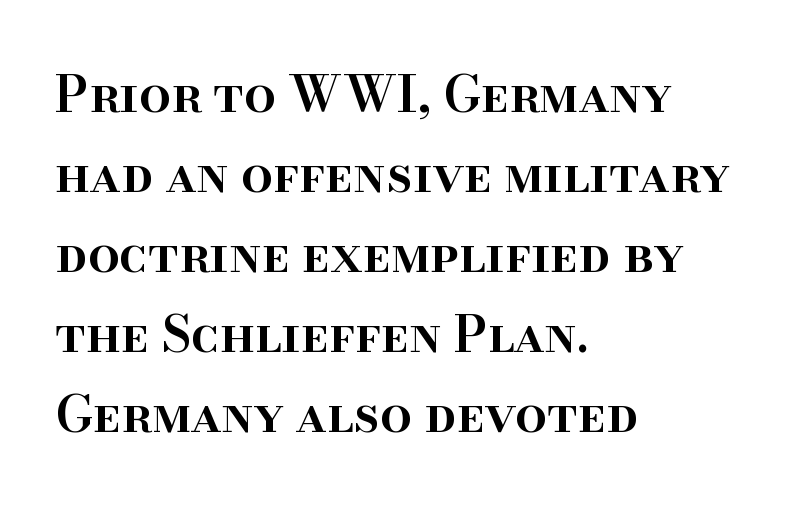
{"serif": "yes", "italic": "no", "bold": "semi", "weight": "semibold", "width": "normal", "stroke_contrast": "high", "x_height": "small", "monospaced": "no", "underline": "no", "align": "left", "line_spacing": "normal", "line_spacing_ratio": 1.6, "letter_spacing": "normal", "letter_spacing_em": 0.0, "glyph_px": 50}
